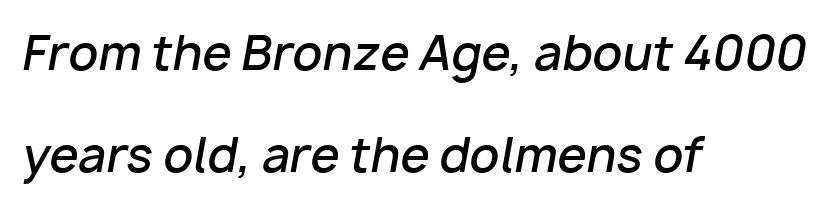
The image shows 47 px semibold type, italic (leaning right); set left-aligned, loose line spacing (2.17x), normal letter spacing, not underlined; low stroke contrast and a medium x-height.
